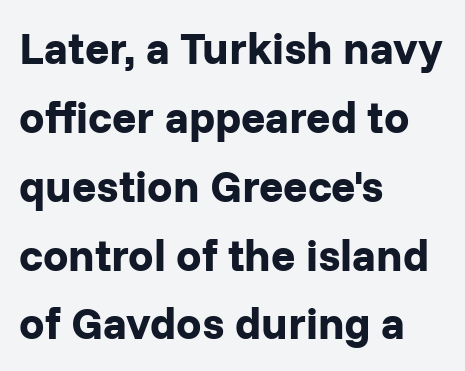
Q: Is the text bold? A: Yes.
Q: Is the text italic (slanted)? A: No, it is upright.
Q: Is the typeface a serif or a sans-serif typeface? A: Sans-serif.
Q: Is the text underlined? A: No.
Q: How is the paragraph aligned? A: Left-aligned.
Q: Is the spacing between letters normal or unusually wide? A: Normal.
Q: Is the spacing between lines tight, normal or loose? A: Normal.
Q: Width (condensed, normal, or wide)? A: Normal.
Q: Stroke contrast? A: Low.
Q: x-height? A: Medium.
Q: Monospaced? A: No.
